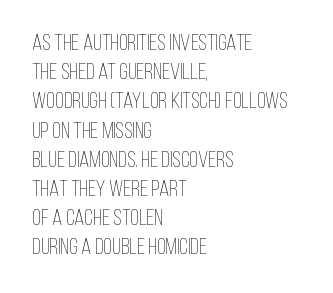
{"italic": "no", "bold": "no", "underline": "no", "align": "left", "line_spacing": "normal", "line_spacing_ratio": 1.27, "letter_spacing": "normal", "letter_spacing_em": 0.0, "glyph_px": 23}
